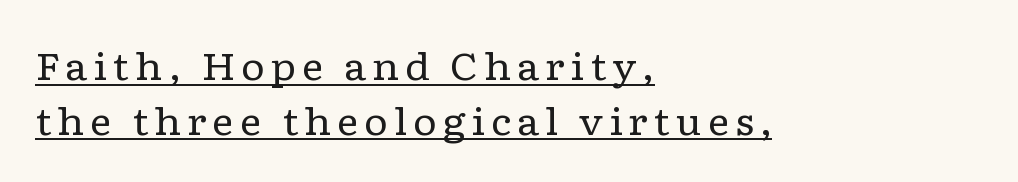
Summary of weight: not heavy and not bold. Where is the straight margin? On the left. A rule runs beneath these lines of type. Leading matches the norm, producing a regular column. This sample has the flowing, uneven cadence of proportional lettering.
